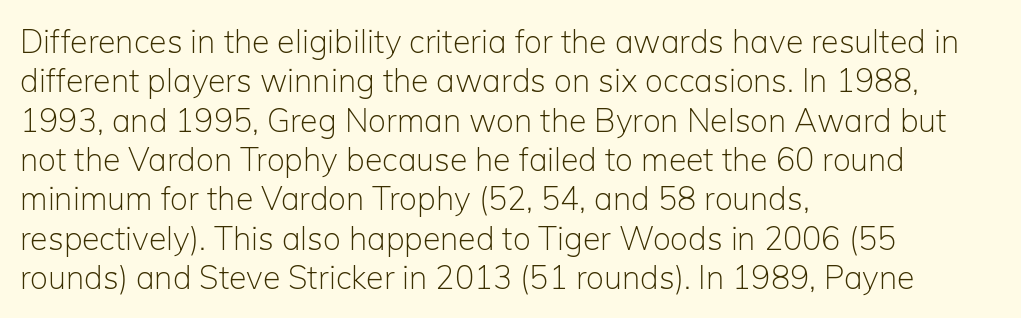
This is sans-serif lettering, the kind often seen on screens and signage. A typesetter would call this proportional, since set widths differ per character. If you drew a ruler down the left edge, every line would touch it. Unmarked baselines from the first word to the last.
